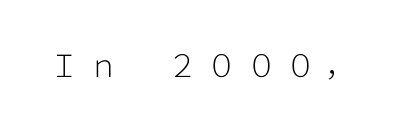
{"serif": "no", "italic": "no", "bold": "no", "weight": "light", "width": "normal", "stroke_contrast": "low", "x_height": "medium", "monospaced": "no", "underline": "no", "letter_spacing": "wide", "letter_spacing_em": 0.27, "glyph_px": 31}
